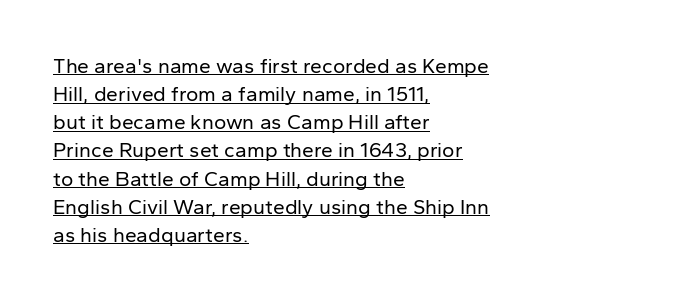
Q: Is the text bold? A: No.
Q: Is the text italic (slanted)? A: No, it is upright.
Q: Is the text underlined? A: Yes.
Q: How is the paragraph aligned? A: Left-aligned.
Q: Is the spacing between letters normal or unusually wide? A: Normal.
Q: Is the spacing between lines tight, normal or loose? A: Normal.
